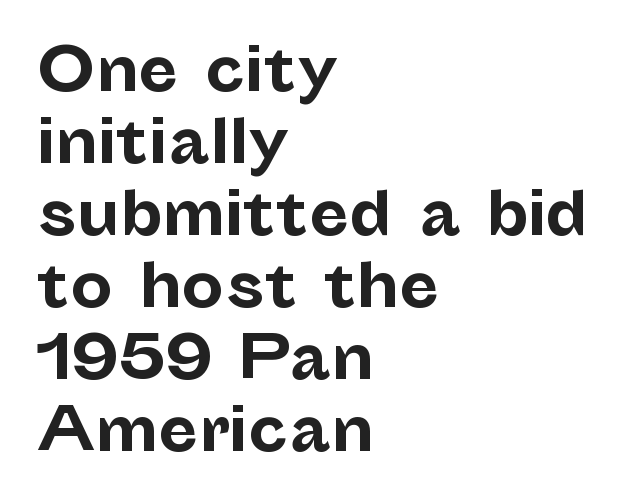
The image shows 59 px bold sans-serif type, upright; set left-aligned, line spacing 1.22x, normal letter spacing, not underlined; low stroke contrast and a medium x-height.
